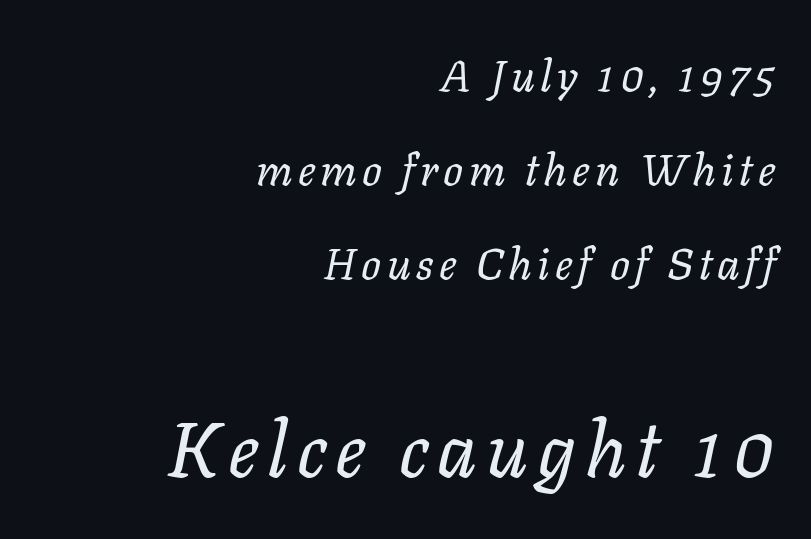
Every row of glyphs terminates at an identical x-position on the right. Leading: increased. The typeface has the unassuming heft of standard copy or less. The rendering enlarges the type as you move from the upper chunk to the lower. Each letter keeps its own natural width here, so spacing adapts to shape. If you drew a line through each stem, it would be angled.
